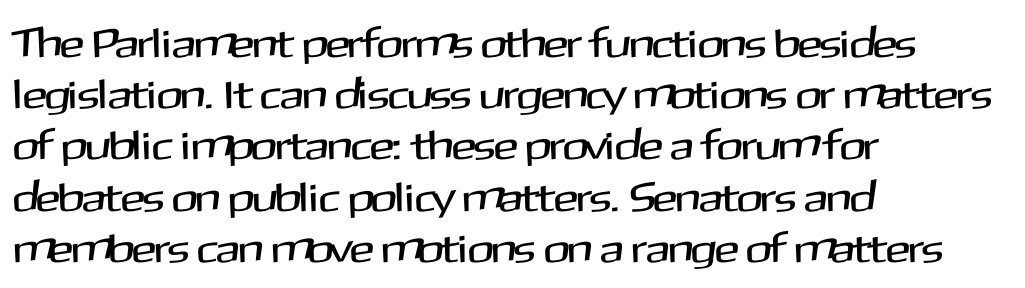
The image shows 41 px sans-serif type, upright; set left-aligned, normal line spacing (1.25x), normal letter spacing, not underlined; medium stroke contrast and a medium x-height.
